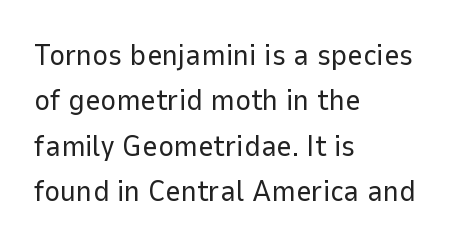
The image shows 30 px regular-weight sans-serif type, upright; set left-aligned, normal line spacing (1.51x), normal letter spacing, not underlined; low stroke contrast and a medium x-height.
